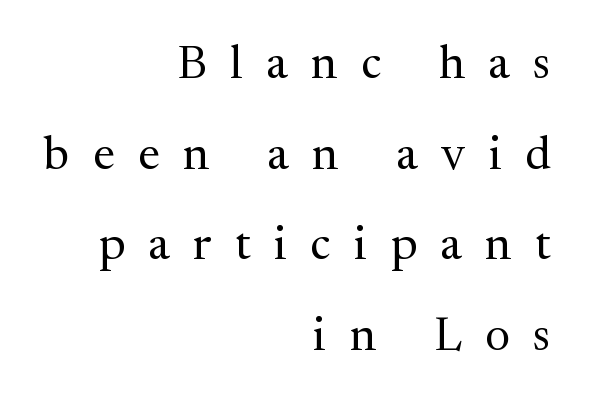
Q: Is the text bold? A: No.
Q: Is the text italic (slanted)? A: No, it is upright.
Q: Is the typeface a serif or a sans-serif typeface? A: Serif.
Q: Is the text underlined? A: No.
Q: How is the paragraph aligned? A: Right-aligned.
Q: Is the spacing between letters normal or unusually wide? A: Unusually wide.
Q: Is the spacing between lines tight, normal or loose? A: Loose.
Q: Width (condensed, normal, or wide)? A: Normal.
Q: Stroke contrast? A: Medium.
Q: x-height? A: Medium.
Q: Monospaced? A: No.
